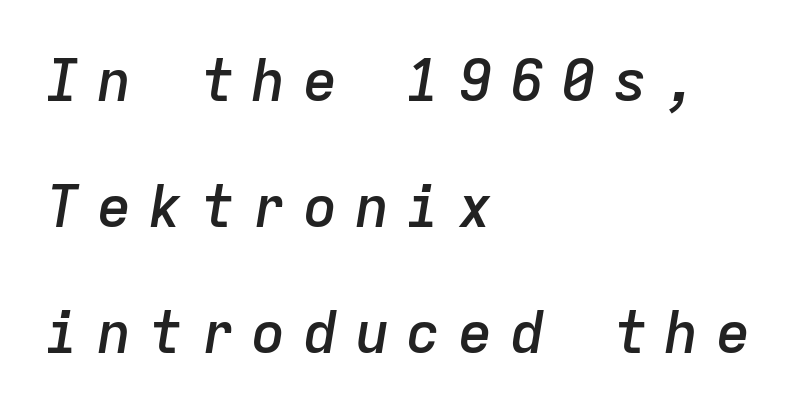
The image shows 58 px semibold type, italic (leaning right), monospaced; set left-aligned, loose line spacing (2.17x), unusually wide letter spacing (+0.29 em), not underlined; low stroke contrast and a medium x-height.
